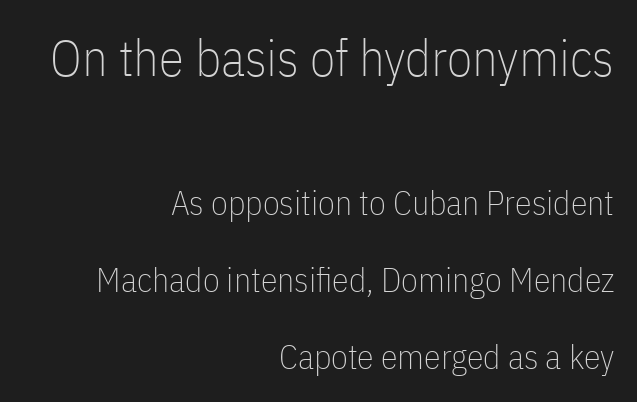
You could not count columns in this text — the font is proportionally spaced. The lettering stays uniformly vertical, giving the passage a roman look. These glyphs show unthickened strokes, regular width or finer. Teacher's note: observe the even right margin — that is flush-right alignment.
